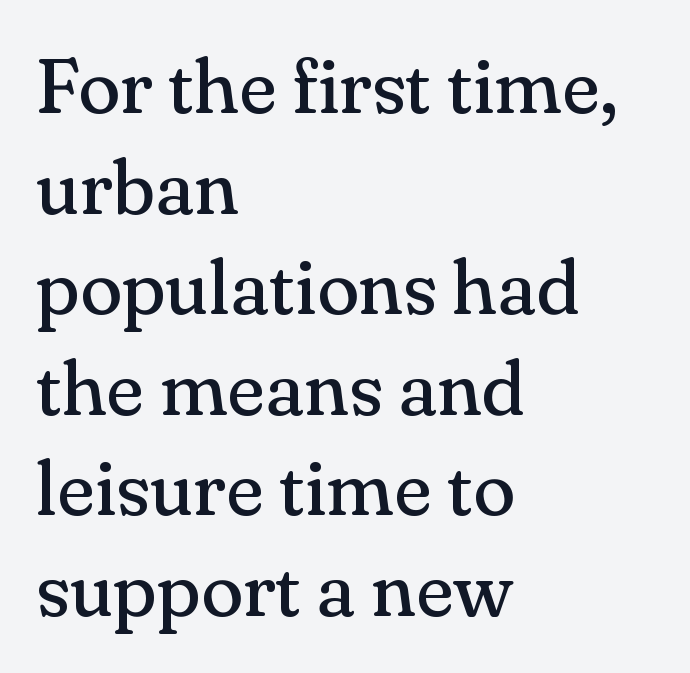
{"serif": "yes", "italic": "no", "bold": "no", "weight": "regular", "width": "normal", "stroke_contrast": "medium", "x_height": "small", "monospaced": "no", "underline": "no", "align": "left", "line_spacing": "normal", "line_spacing_ratio": 1.29, "letter_spacing": "normal", "letter_spacing_em": 0.0, "glyph_px": 78}
